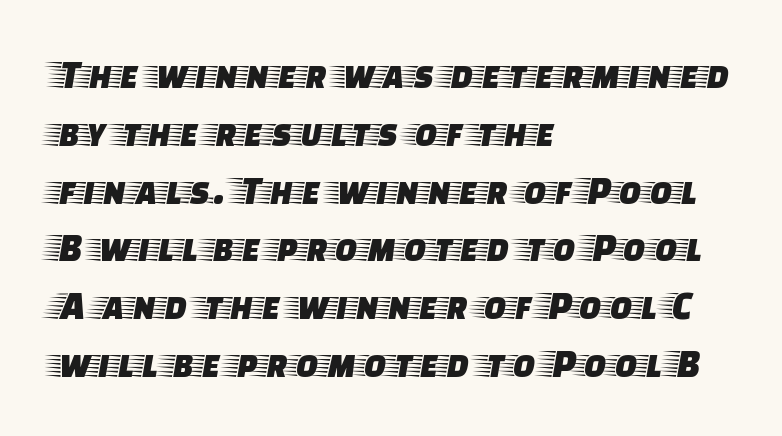
{"serif": "yes", "width": "wide", "stroke_contrast": "low", "x_height": "large", "monospaced": "no", "underline": "no", "align": "left", "line_spacing": "normal", "line_spacing_ratio": 1.41, "letter_spacing": "normal", "letter_spacing_em": 0.0, "glyph_px": 41}
